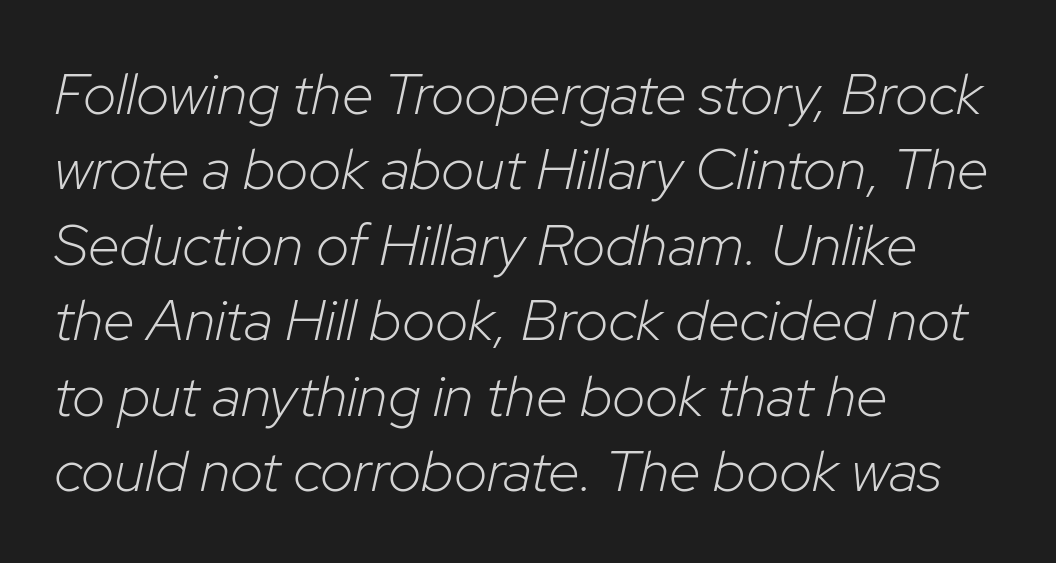
Q: Is the text bold? A: No.
Q: Is the text italic (slanted)? A: Yes, it leans right by about 12 degrees.
Q: Is the text underlined? A: No.
Q: How is the paragraph aligned? A: Left-aligned.
Q: Is the spacing between letters normal or unusually wide? A: Normal.
Q: Is the spacing between lines tight, normal or loose? A: Normal.
Q: Width (condensed, normal, or wide)? A: Normal.
Q: Stroke contrast? A: Low.
Q: x-height? A: Medium.
Q: Monospaced? A: No.
